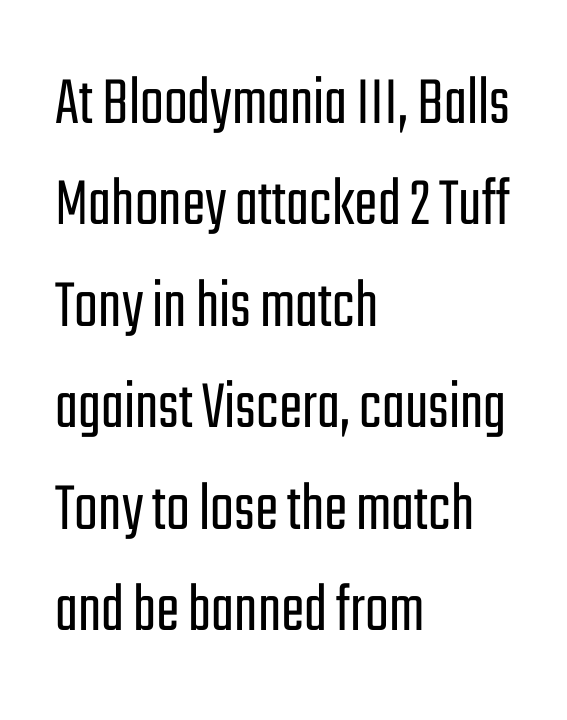
Q: Is the text bold? A: No.
Q: Is the text italic (slanted)? A: No, it is upright.
Q: Is the typeface a serif or a sans-serif typeface? A: Sans-serif.
Q: Is the text underlined? A: No.
Q: How is the paragraph aligned? A: Left-aligned.
Q: Is the spacing between letters normal or unusually wide? A: Normal.
Q: Is the spacing between lines tight, normal or loose? A: Normal.
Q: Width (condensed, normal, or wide)? A: Condensed.
Q: Stroke contrast? A: Low.
Q: x-height? A: Medium.
Q: Monospaced? A: No.
